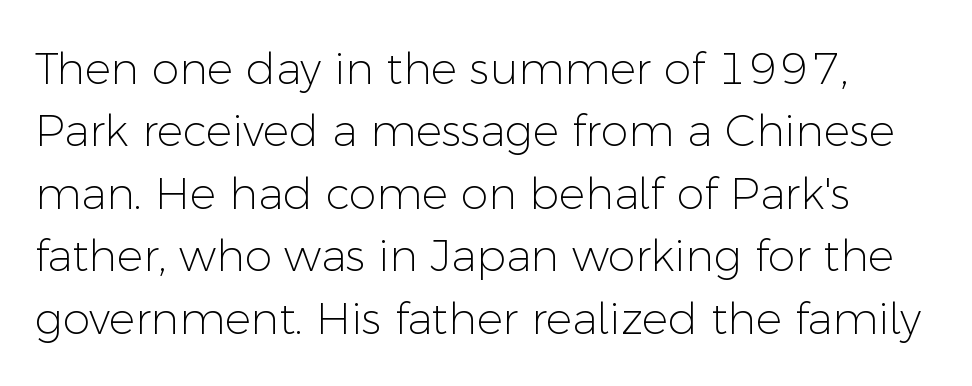
{"serif": "no", "italic": "no", "bold": "no", "weight": "light", "width": "normal", "stroke_contrast": "low", "x_height": "medium", "monospaced": "no", "underline": "no", "line_spacing": "normal", "line_spacing_ratio": 1.42, "letter_spacing": "normal", "letter_spacing_em": 0.0, "glyph_px": 44}
